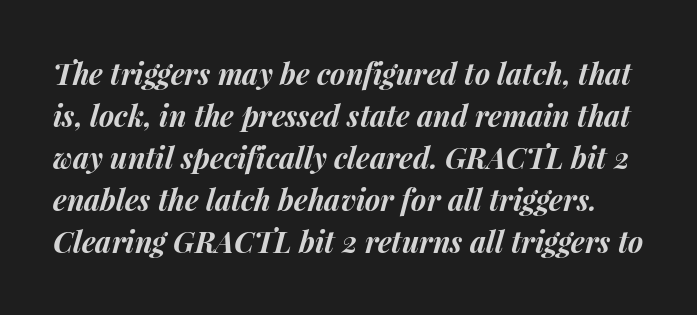
The image shows 29 px bold type, italic (leaning right); set normal line spacing (1.45x), normal letter spacing, not underlined; medium stroke contrast and a medium x-height.
